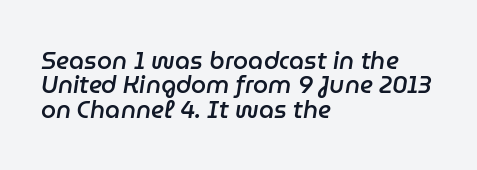
{"italic": "yes", "lean": "right", "slant_degrees": 9, "bold": "semi", "underline": "no", "align": "left", "line_spacing": "tight", "line_spacing_ratio": 1.02, "letter_spacing": "normal", "letter_spacing_em": 0.0, "glyph_px": 24}
